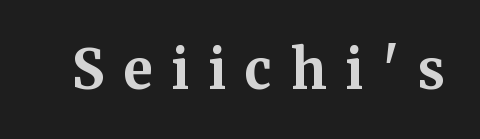
The image shows 54 px bold serif type, upright; set unusually wide letter spacing (+0.35 em), not underlined; medium stroke contrast and a medium x-height.
